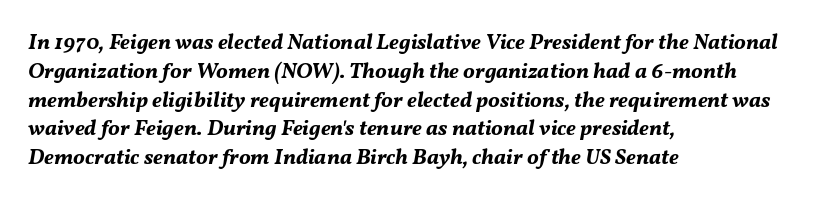
The image shows 22 px bold type, italic (leaning right); set left-aligned, normal line spacing (1.31x), normal letter spacing, not underlined.
